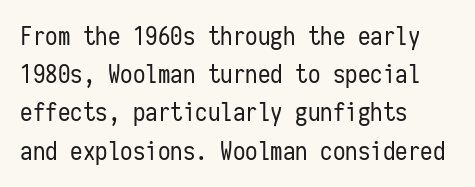
The glyphs are unaccompanied by any horizontal stroke below them. Posture: vertical. These lines keep a tight, regular rhythm from letter to letter. Interline gaps are of average width in this sample. The paragraph shown leans on its left margin.
